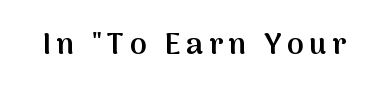
The image shows 30 px semibold sans-serif type, upright; set not underlined; medium stroke contrast and a medium x-height.
